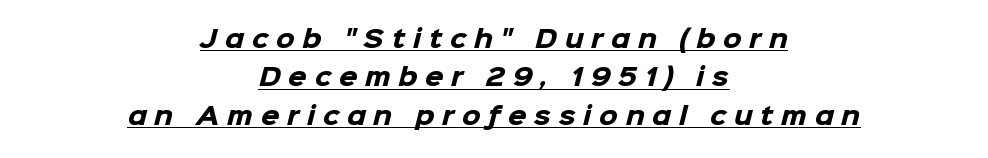
{"bold": "yes", "underline": "yes", "align": "center", "line_spacing": "normal", "line_spacing_ratio": 1.6, "letter_spacing": "wide", "letter_spacing_em": 0.32, "glyph_px": 24}
